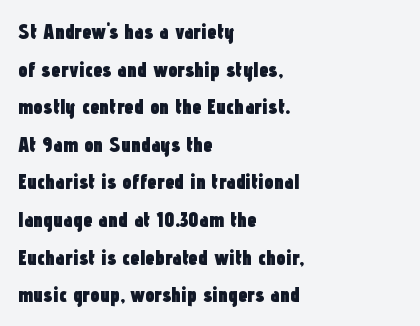
Heavy-handed strokes throughout: this text is bold. Line starts are locked; line ends wander. Every character sits straight up, as roman type does. This rendering features lettering with no underline. Characters follow at the spacing the type designer built in.
